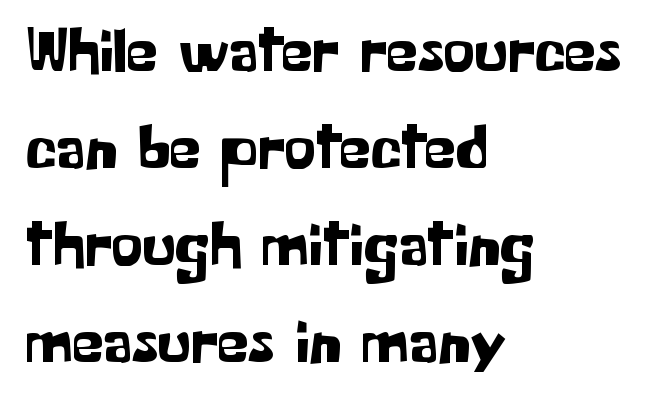
{"serif": "no", "italic": "no", "width": "normal", "stroke_contrast": "low", "x_height": "medium", "monospaced": "no", "underline": "no", "align": "left", "line_spacing": "normal", "line_spacing_ratio": 1.54, "letter_spacing": "normal", "letter_spacing_em": 0.0, "glyph_px": 63}
